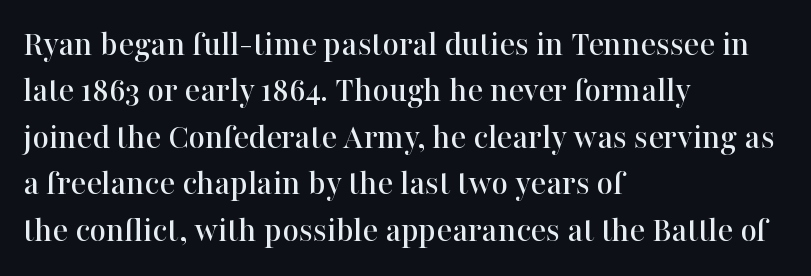
{"serif": "yes", "italic": "no", "width": "normal", "stroke_contrast": "high", "x_height": "medium", "monospaced": "no", "underline": "no", "align": "left", "line_spacing": "normal", "line_spacing_ratio": 1.29, "letter_spacing": "normal", "letter_spacing_em": 0.0, "glyph_px": 36}
